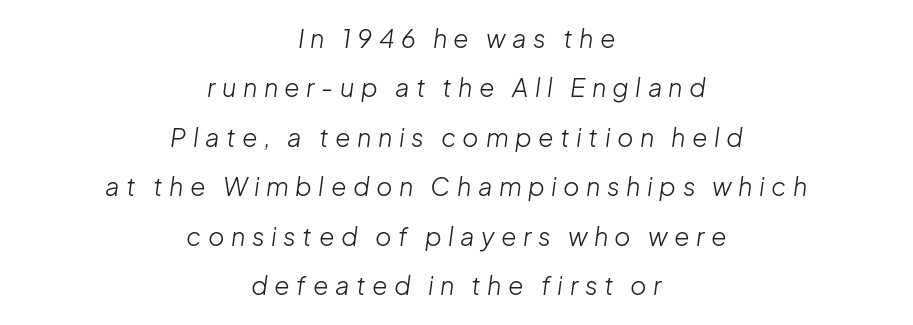
{"italic": "yes", "lean": "right", "slant_degrees": 8, "bold": "no", "underline": "no", "align": "center", "line_spacing": "loose", "line_spacing_ratio": 1.98, "letter_spacing": "wide", "letter_spacing_em": 0.26, "glyph_px": 25}
